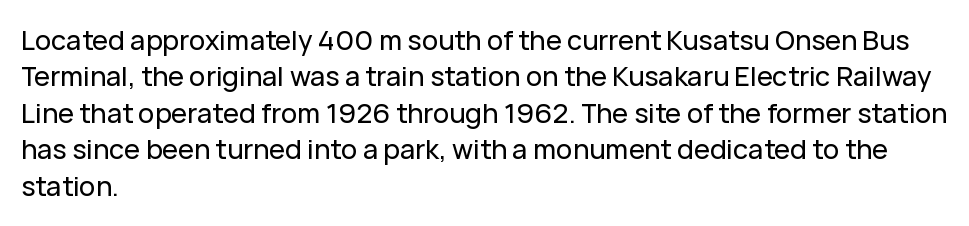
Q: Is the text italic (slanted)? A: No, it is upright.
Q: Is the text underlined? A: No.
Q: How is the paragraph aligned? A: Left-aligned.
Q: Is the spacing between letters normal or unusually wide? A: Normal.
Q: Is the spacing between lines tight, normal or loose? A: Normal.
